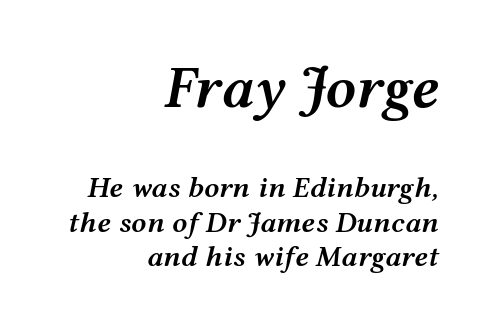
Q: Is the text bold? A: Semi-bold.
Q: Is the text italic (slanted)? A: Yes, it leans right by about 12 degrees.
Q: Is the text underlined? A: No.
Q: How is the paragraph aligned? A: Right-aligned.
Q: Is the spacing between letters normal or unusually wide? A: Normal.
Q: Is the spacing between lines tight, normal or loose? A: Tight.
Q: Which block of text is set in a larger size, the first (top) or the second (bottom)? A: The first (top) one.
Q: Width (condensed, normal, or wide)? A: Wide.
Q: Stroke contrast? A: Medium.
Q: x-height? A: Medium.
Q: Monospaced? A: No.
